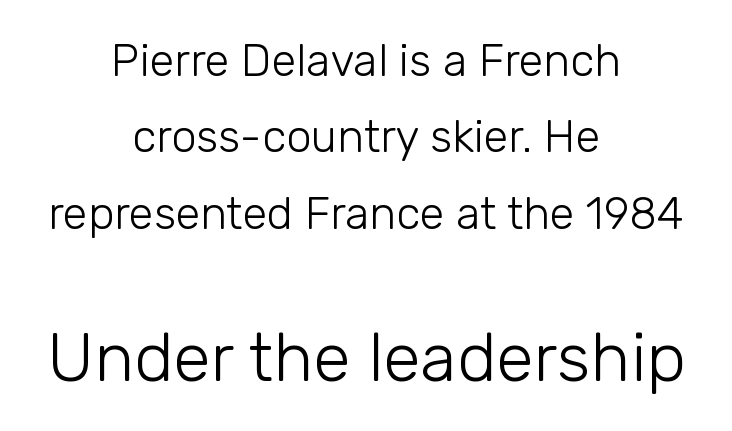
{"serif": "no", "italic": "no", "bold": "no", "weight": "light", "width": "normal", "stroke_contrast": "low", "x_height": "medium", "monospaced": "no", "underline": "no", "align": "center", "line_spacing": "normal", "line_spacing_ratio": 1.7, "letter_spacing": "normal", "letter_spacing_em": 0.0, "larger_block": "second", "size_ratio": 1.51, "glyph_px": 68}
